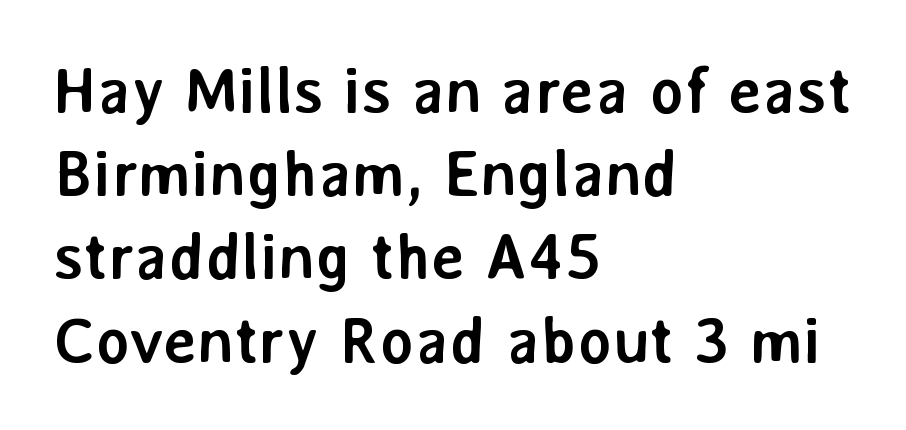
{"serif": "no", "italic": "no", "bold": "yes", "weight": "semibold", "width": "normal", "stroke_contrast": "low", "x_height": "medium", "monospaced": "no", "underline": "no", "align": "left", "line_spacing": "normal", "line_spacing_ratio": 1.28, "letter_spacing": "normal", "letter_spacing_em": 0.0, "glyph_px": 65}
